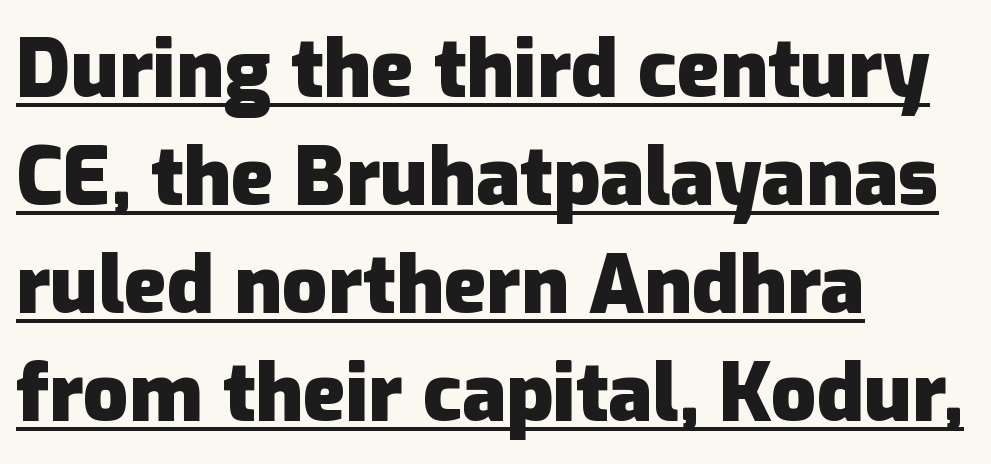
The image shows 80 px heavy sans-serif type, upright; set left-aligned, normal line spacing (1.35x), normal letter spacing, underlined; low stroke contrast and a medium x-height.
